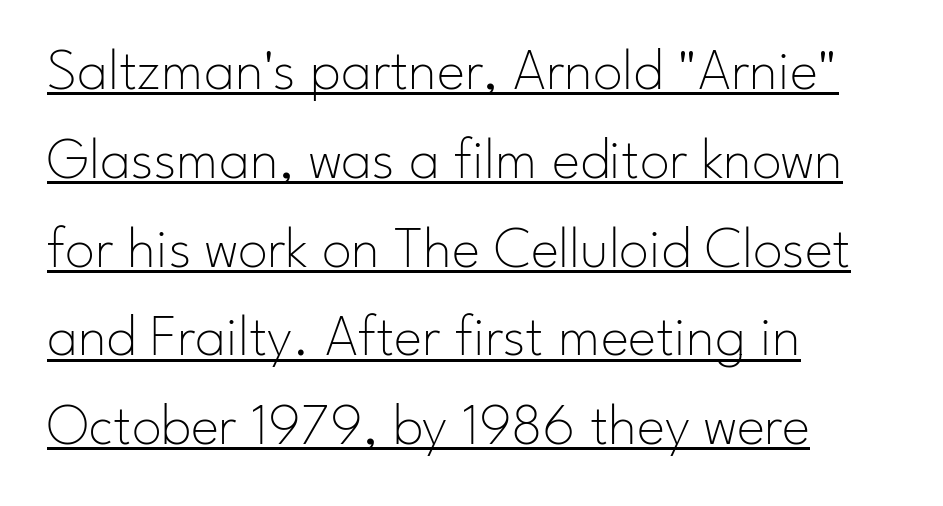
The image shows 60 px thin sans-serif type, upright; set left-aligned, normal line spacing (1.48x), normal letter spacing, underlined; low stroke contrast and a small x-height.
